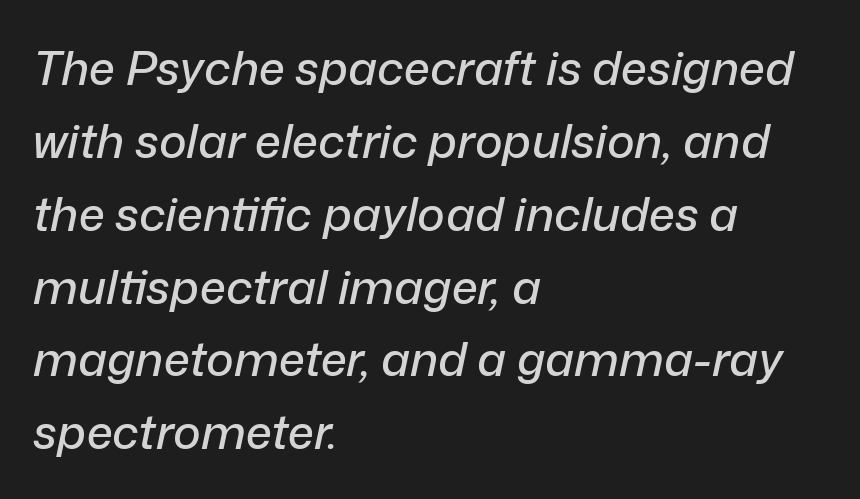
The image shows 47 px text type, italic (leaning right); set left-aligned, normal line spacing (1.55x), normal letter spacing, not underlined; low stroke contrast and a medium x-height.
